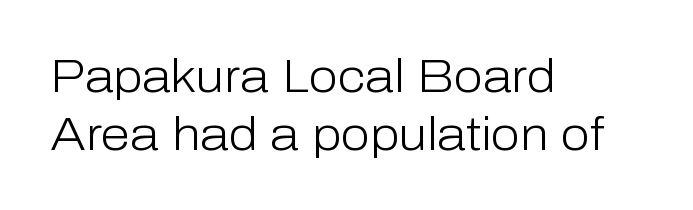
These lines are rendered in a variable-pitch font. Nothing sits at the stroke ends, so this counts as sans-serif. Letter spacing: default. Caption: multi-line text, flush left, ragged right. No heavy texture on the line: the type isn't bold. The specimen reads as upright at a glance.
